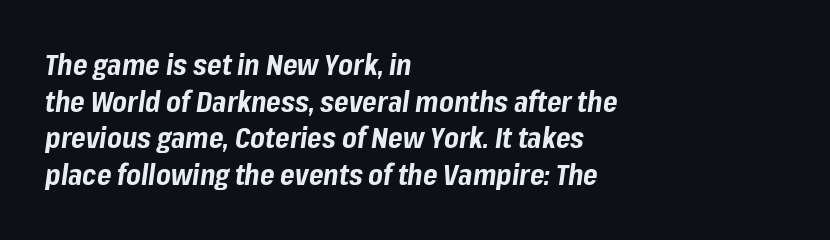
{"italic": "yes", "lean": "right", "slant_degrees": 8, "bold": "yes", "weight": "bold", "width": "normal", "stroke_contrast": "low", "x_height": "medium", "monospaced": "no", "underline": "no", "align": "left", "line_spacing": "normal", "line_spacing_ratio": 1.31, "letter_spacing": "normal", "letter_spacing_em": 0.0, "glyph_px": 28}
